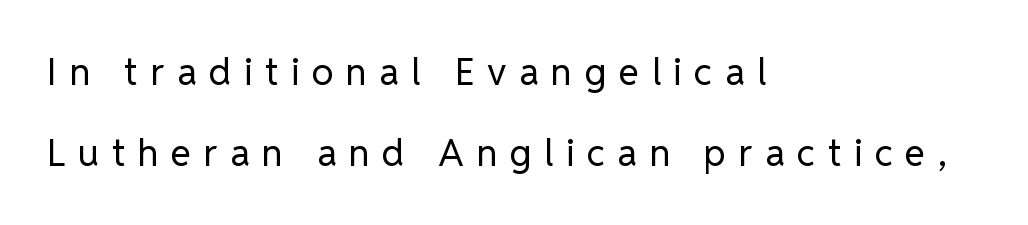
Q: Is the text bold? A: No.
Q: Is the text italic (slanted)? A: No, it is upright.
Q: Is the typeface a serif or a sans-serif typeface? A: Sans-serif.
Q: Is the text underlined? A: No.
Q: How is the paragraph aligned? A: Left-aligned.
Q: Is the spacing between letters normal or unusually wide? A: Unusually wide.
Q: Is the spacing between lines tight, normal or loose? A: Loose.
Q: Width (condensed, normal, or wide)? A: Normal.
Q: Stroke contrast? A: Low.
Q: x-height? A: Medium.
Q: Monospaced? A: No.
